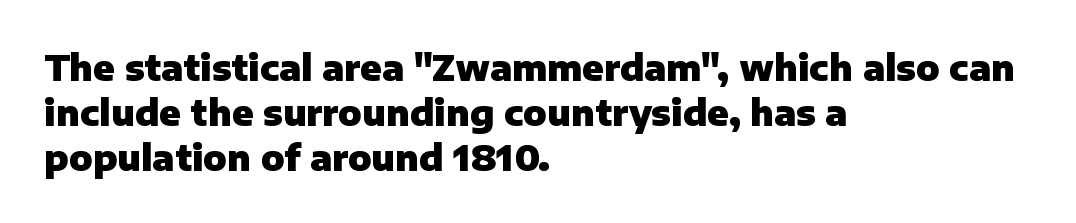
Vertical strokes here are truly vertical. The strip under each line holds only bare page. Students, note that the glyphs here touch the page at normal intervals. The passage shown is emphatically bold. Here the designer chose a conventional face with non-uniform glyph widths. Caption: multi-line text, flush left, ragged right.
